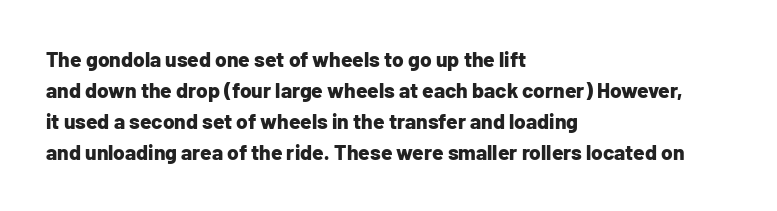
Posture: vertical. A classic flush-left, rag-right setting is used for this passage. Horizontal bands of white between lines are of average thickness. Each word holds together tightly as a unit, with standard inter-letter gaps. The font is running at its bold setting.
